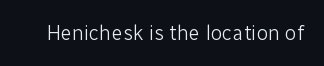
The image shows 21 px text type, upright; set normal letter spacing, not underlined.
